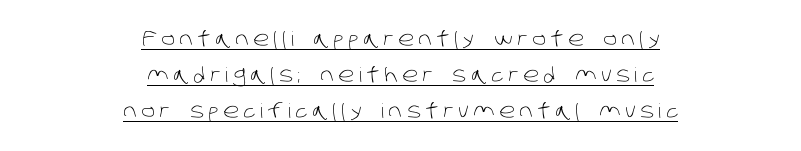
{"bold": "no", "underline": "yes", "align": "center", "line_spacing_ratio": 1.81, "letter_spacing": "wide", "letter_spacing_em": 0.23, "glyph_px": 20}
